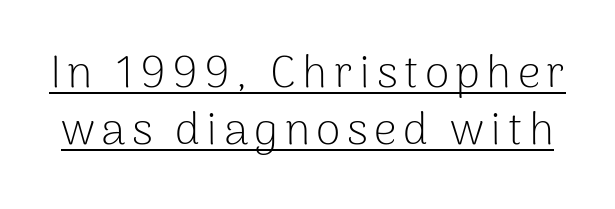
The image shows 45 px light sans-serif type, upright; set normal line spacing (1.27x), underlined; low stroke contrast and a medium x-height.
